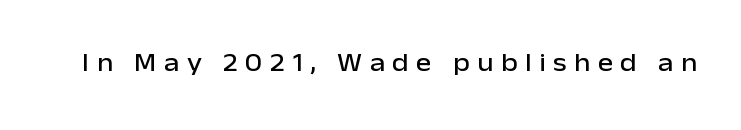
{"italic": "no", "underline": "no", "letter_spacing": "wide", "letter_spacing_em": 0.29, "glyph_px": 26}
